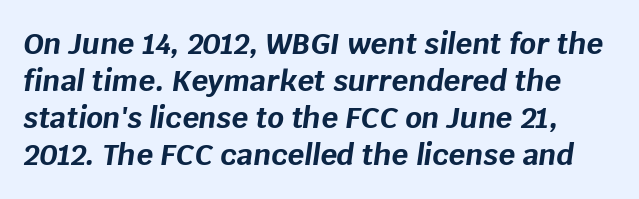
This block has exactly the height ordinary leading produces. The rendering uses natural spacing where letterforms have individual widths. Italic? Definitely — the glyphs are oblique. The face used here has the dense, thick strokes of a bold.
